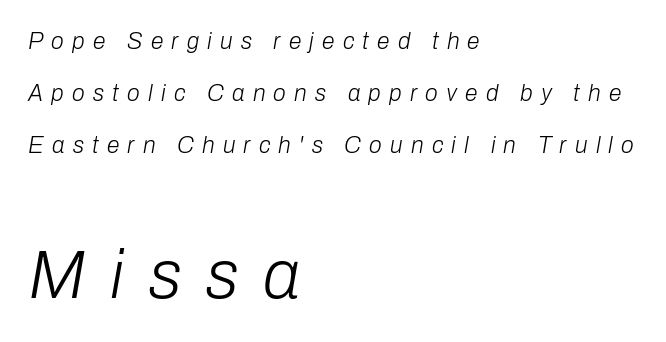
Q: Is the text bold? A: No.
Q: Is the text italic (slanted)? A: Yes, it leans right by about 10 degrees.
Q: Is the text underlined? A: No.
Q: How is the paragraph aligned? A: Left-aligned.
Q: Is the spacing between letters normal or unusually wide? A: Unusually wide.
Q: Is the spacing between lines tight, normal or loose? A: Loose.
Q: Which block of text is set in a larger size, the first (top) or the second (bottom)? A: The second (bottom) one.
Q: Width (condensed, normal, or wide)? A: Normal.
Q: Stroke contrast? A: Low.
Q: x-height? A: Medium.
Q: Monospaced? A: No.
